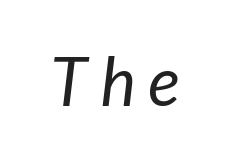
The face used here is rendered with a markedly widened letterfit. There's an unmistakable incline to the writing here. The strokes carry an ordinary text weight at most. You could not count columns in this text — the font is proportionally spaced.
